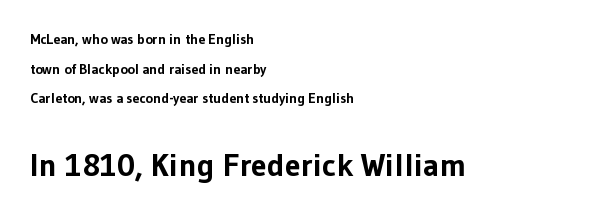
{"serif": "no", "italic": "no", "bold": "yes", "weight": "bold", "width": "normal", "stroke_contrast": "low", "x_height": "medium", "monospaced": "no", "underline": "no", "align": "left", "line_spacing": "loose", "line_spacing_ratio": 2.11, "letter_spacing": "normal", "letter_spacing_em": 0.0, "larger_block": "second", "size_ratio": 2.29, "glyph_px": 32}
